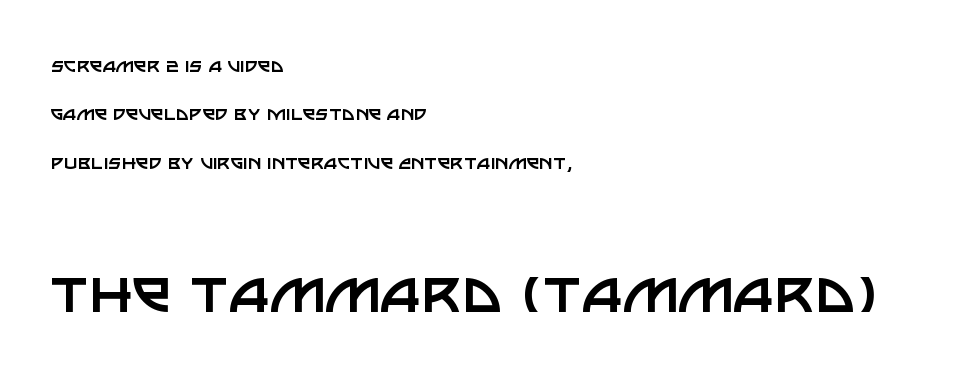
Q: Is the text bold? A: No.
Q: Is the text italic (slanted)? A: No, it is upright.
Q: Is the typeface a serif or a sans-serif typeface? A: Sans-serif.
Q: Is the text underlined? A: No.
Q: How is the paragraph aligned? A: Left-aligned.
Q: Is the spacing between letters normal or unusually wide? A: Normal.
Q: Is the spacing between lines tight, normal or loose? A: Loose.
Q: Which block of text is set in a larger size, the first (top) or the second (bottom)? A: The second (bottom) one.
Q: Width (condensed, normal, or wide)? A: Normal.
Q: Stroke contrast? A: Low.
Q: x-height? A: Large.
Q: Monospaced? A: No.
